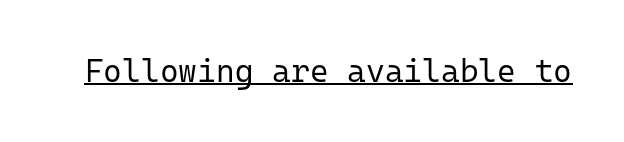
Glance below the letters and you will spot a drawn line. The typeface chosen for these lines omits serifs. Monospaced: the letters line up in strict vertical columns. Tall strokes in this sample are plumb rather than angled.
